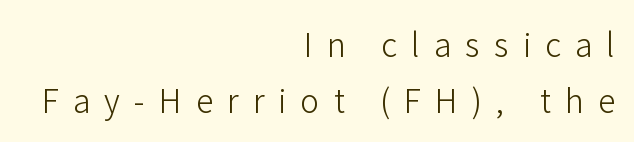
The image shows 32 px light sans-serif type, upright; set right-aligned, line spacing 1.74x, unusually wide letter spacing (+0.44 em), not underlined; low stroke contrast and a medium x-height.
